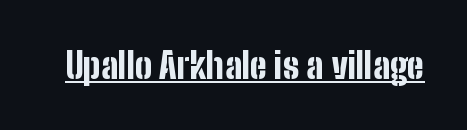
Q: Is the text bold? A: Yes.
Q: Is the text italic (slanted)? A: No, it is upright.
Q: Is the typeface a serif or a sans-serif typeface? A: Sans-serif.
Q: Is the text underlined? A: Yes.
Q: Is the spacing between letters normal or unusually wide? A: Normal.
Q: Width (condensed, normal, or wide)? A: Condensed.
Q: Stroke contrast? A: Low.
Q: x-height? A: Medium.
Q: Monospaced? A: No.
